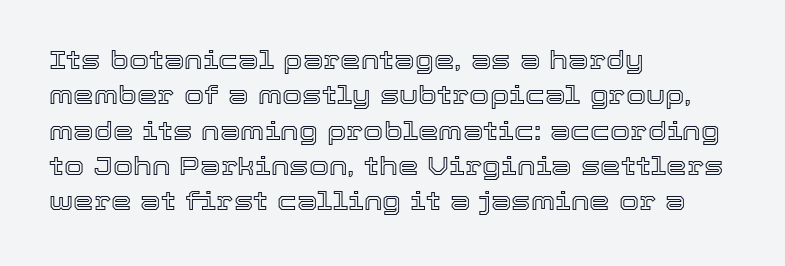
{"italic": "no", "underline": "no", "align": "left", "line_spacing": "normal", "line_spacing_ratio": 1.36, "letter_spacing": "normal", "letter_spacing_em": 0.0, "glyph_px": 26}
